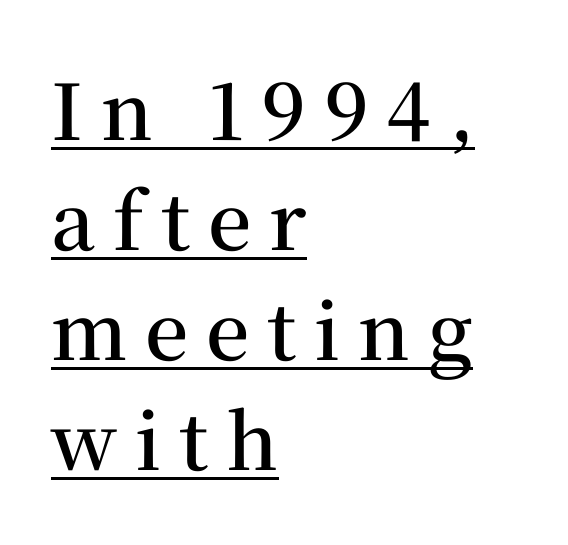
Proportional: the letters do not fall into vertical columns. How heavy is the stroke? Medium-heavy — a semibold, shy of bold. Short and long lines alike share a common starting point at left. Vertical strokes here are truly vertical. Display-style spreading of the glyphs; the letterfit is very open.
